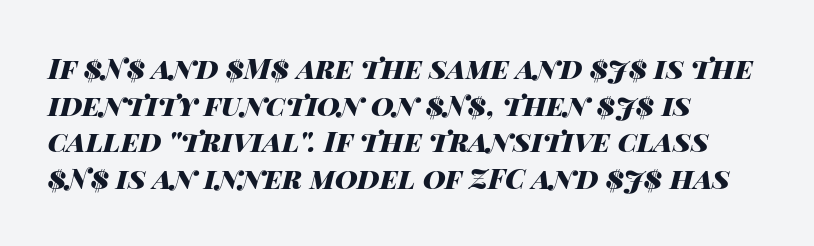
The face used here has a pronounced slope to its letters. The sample has been set heavy, in full bold. Nothing unusual about the tracking: characters are spaced as the font intends. Just letters on the line, the space beneath them empty.
